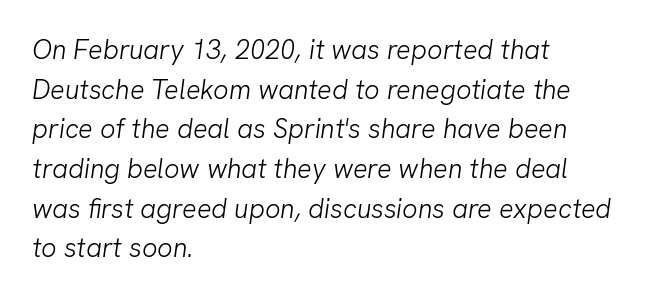
Summary of weight: not heavy and not bold. Quick note: underline off. These lines keep a tight, regular rhythm from letter to letter. Alignment: flush left.
